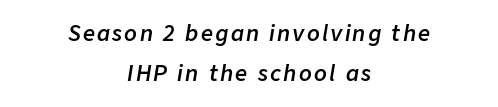
{"italic": "yes", "lean": "right", "slant_degrees": 9, "bold": "semi", "underline": "no", "align": "center", "line_spacing": "loose", "line_spacing_ratio": 1.9, "glyph_px": 21}
